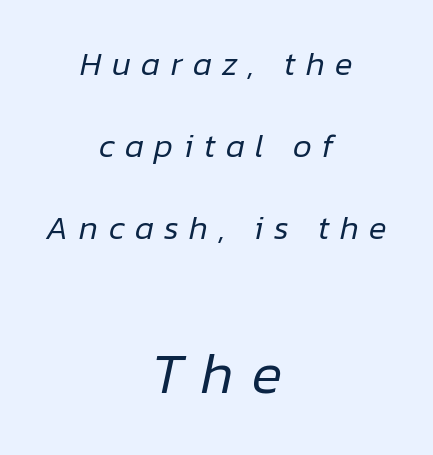
Small over large — that's the arrangement of the two blocks here. Each line is balanced around a shared central axis. Words float on clear page, feet unadorned. Stems and bowls with no extra thickness — not bold.
